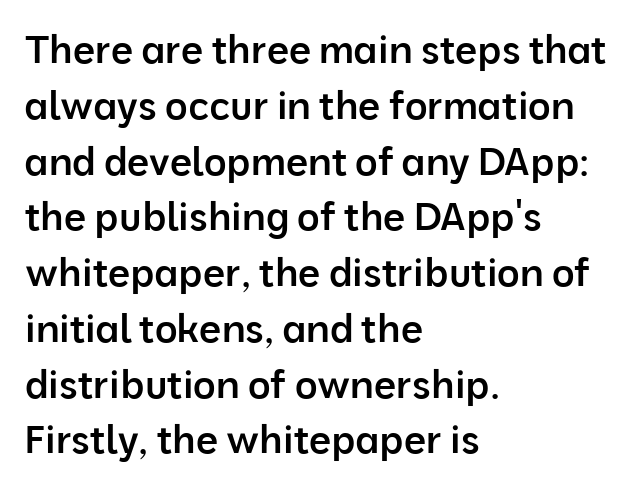
{"serif": "no", "italic": "no", "bold": "semi", "weight": "semibold", "width": "normal", "stroke_contrast": "low", "x_height": "medium", "monospaced": "no", "underline": "no", "align": "left", "line_spacing": "normal", "line_spacing_ratio": 1.43, "letter_spacing": "normal", "letter_spacing_em": 0.0, "glyph_px": 39}
